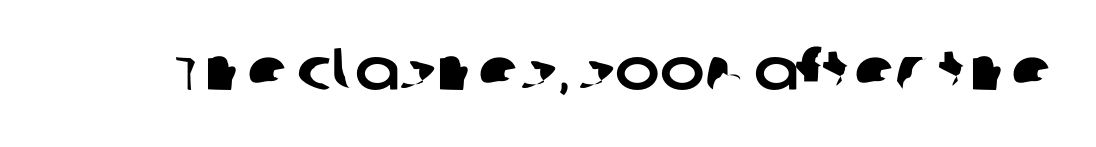
{"serif": "no", "width": "normal", "stroke_contrast": "low", "x_height": "large", "monospaced": "no", "underline": "no", "letter_spacing": "normal", "letter_spacing_em": 0.0, "glyph_px": 60}
